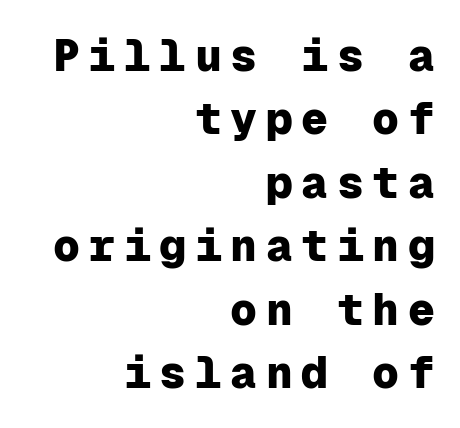
The image shows 45 px heavy sans-serif type, upright, monospaced; set right-aligned, normal line spacing (1.41x), not underlined; low stroke contrast and a medium x-height.
